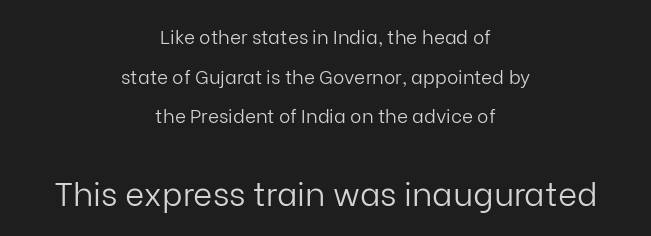
The image shows 33 px light sans-serif type, upright; set centered, loose line spacing (2.08x), normal letter spacing, not underlined; the second (bottom) block is 1.74x larger; low stroke contrast and a medium x-height.
